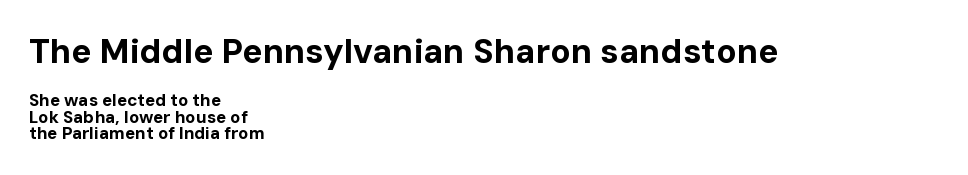
The font is running at its bold setting. Think of a printed novel: that variable character pitch is what you see here. The lines are quadded left. A student would notice the top passage is typeset larger than what follows. This is roman type, the default non-slanted kind.
